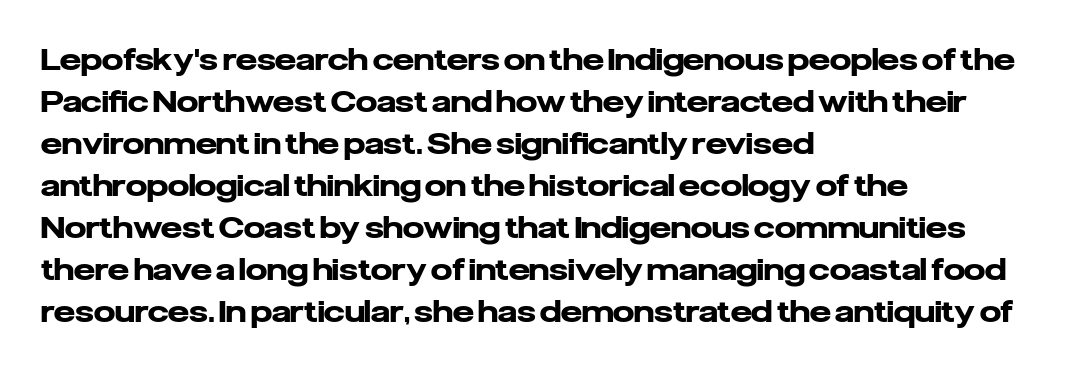
The image shows 30 px heavy sans-serif type, upright; set left-aligned, normal line spacing (1.4x), normal letter spacing, not underlined; low stroke contrast and a medium x-height.
